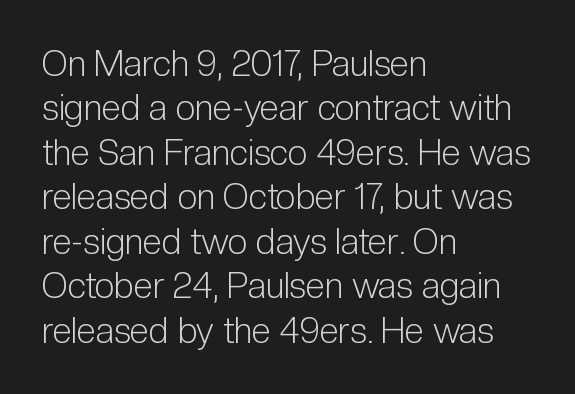
Q: Is the text bold? A: No.
Q: Is the text italic (slanted)? A: No, it is upright.
Q: Is the typeface a serif or a sans-serif typeface? A: Sans-serif.
Q: Is the text underlined? A: No.
Q: How is the paragraph aligned? A: Left-aligned.
Q: Is the spacing between letters normal or unusually wide? A: Normal.
Q: Is the spacing between lines tight, normal or loose? A: Normal.
Q: Width (condensed, normal, or wide)? A: Condensed.
Q: Stroke contrast? A: Low.
Q: x-height? A: Medium.
Q: Monospaced? A: No.
